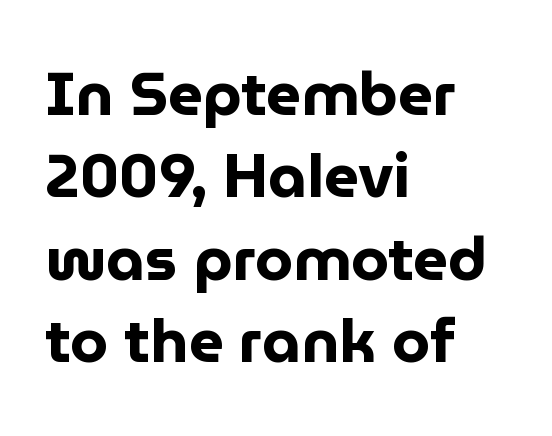
The image shows 61 px bold sans-serif type, upright; set left-aligned, normal line spacing (1.35x), normal letter spacing, not underlined; low stroke contrast and a medium x-height.
